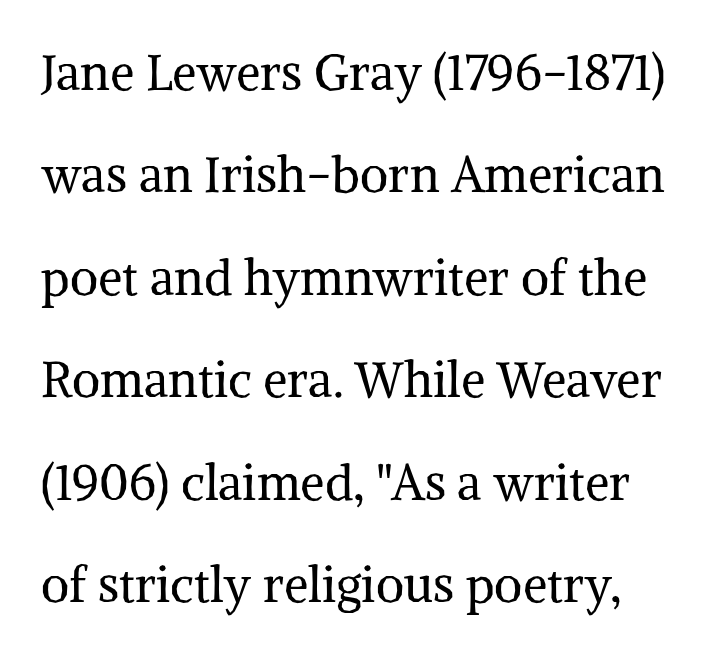
The image shows 49 px regular-weight serif type, upright; set loose line spacing (2.09x), normal letter spacing, not underlined; medium stroke contrast and a medium x-height.
